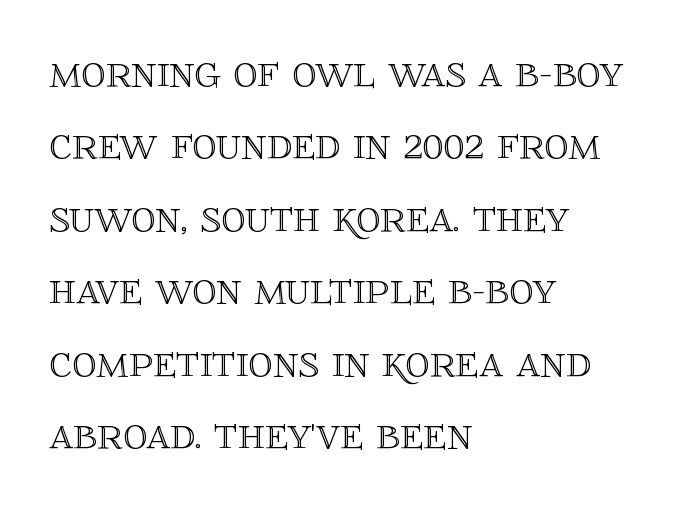
Looks like regular typesetting: each glyph gets only the width it needs. Unmarked baselines from the first word to the last. Each line starts at the same left margin while the right side varies. The line texture is even and compact thanks to regular tracking. Style check: upright. Summary of vertical rhythm: regular, with standard interline spacing.
